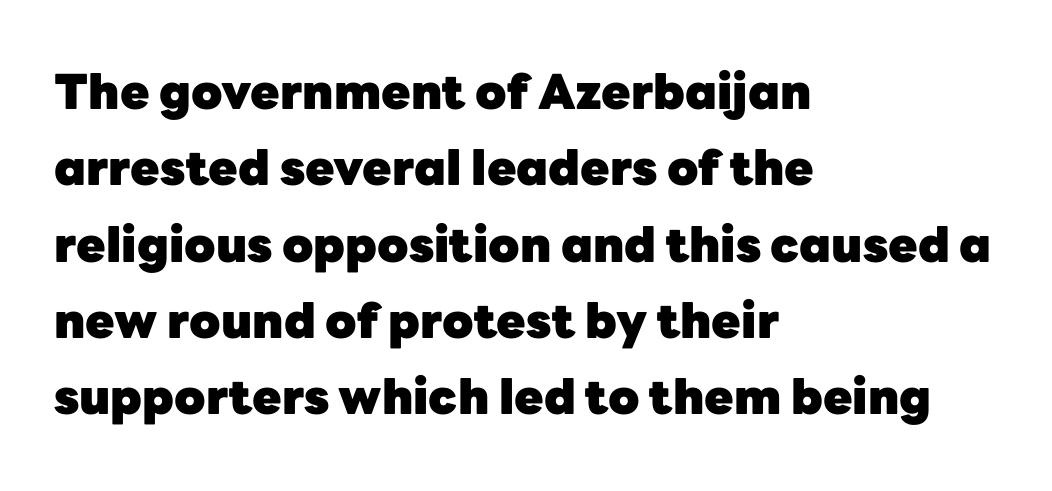
Q: Is the text bold? A: Yes.
Q: Is the text italic (slanted)? A: No, it is upright.
Q: Is the typeface a serif or a sans-serif typeface? A: Sans-serif.
Q: Is the text underlined? A: No.
Q: How is the paragraph aligned? A: Left-aligned.
Q: Is the spacing between letters normal or unusually wide? A: Normal.
Q: Is the spacing between lines tight, normal or loose? A: Normal.
Q: Width (condensed, normal, or wide)? A: Normal.
Q: Stroke contrast? A: Low.
Q: x-height? A: Medium.
Q: Monospaced? A: No.
